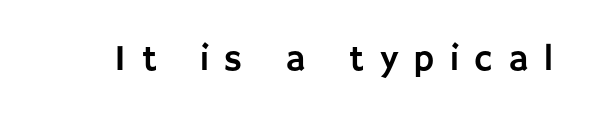
This rendering employs a face without finishing strokes, i.e., a sans-serif. Underlining? Definitely not there. Italic: no, the glyphs are upright roman. A typesetter would call this proportional, since set widths differ per character.
